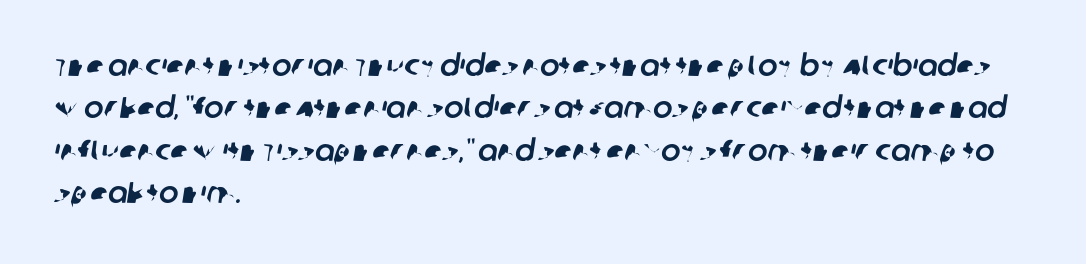
Q: Is the typeface a serif or a sans-serif typeface? A: Sans-serif.
Q: Is the text underlined? A: No.
Q: How is the paragraph aligned? A: Left-aligned.
Q: Is the spacing between letters normal or unusually wide? A: Normal.
Q: Is the spacing between lines tight, normal or loose? A: Normal.
Q: Width (condensed, normal, or wide)? A: Normal.
Q: Stroke contrast? A: Low.
Q: x-height? A: Large.
Q: Monospaced? A: No.
